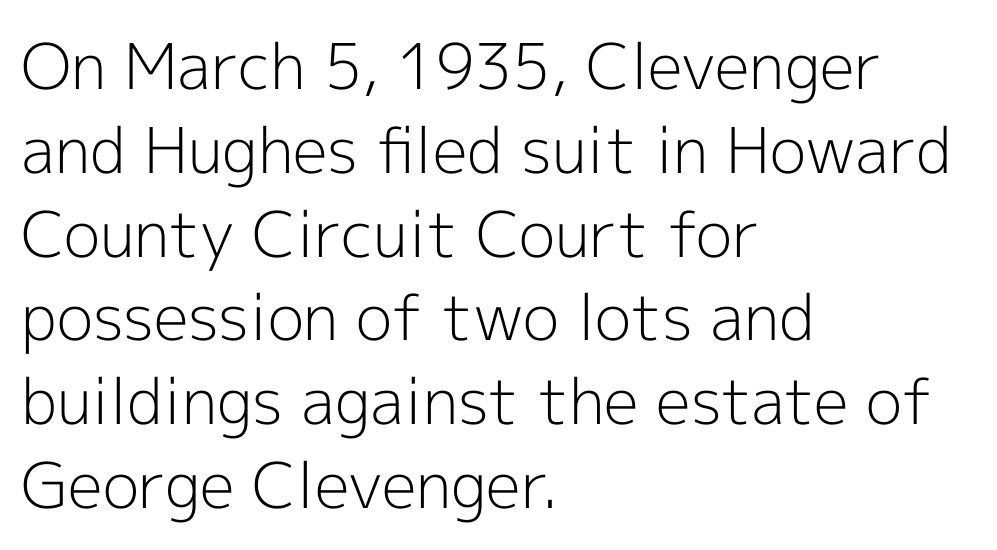
The image shows 63 px light sans-serif type, upright; set left-aligned, normal line spacing (1.33x), normal letter spacing, not underlined; a medium x-height.
